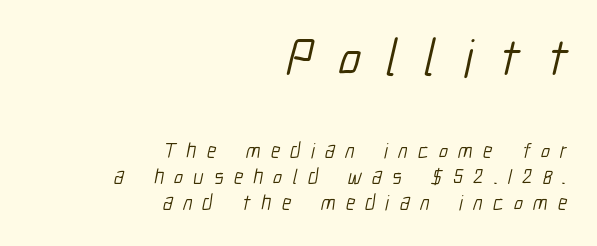
Q: Is the text bold? A: No.
Q: Is the typeface a serif or a sans-serif typeface? A: Sans-serif.
Q: Is the text underlined? A: No.
Q: How is the paragraph aligned? A: Right-aligned.
Q: Is the spacing between letters normal or unusually wide? A: Unusually wide.
Q: Is the spacing between lines tight, normal or loose? A: Normal.
Q: Which block of text is set in a larger size, the first (top) or the second (bottom)? A: The first (top) one.
Q: Width (condensed, normal, or wide)? A: Condensed.
Q: Stroke contrast? A: Low.
Q: x-height? A: Medium.
Q: Monospaced? A: No.
